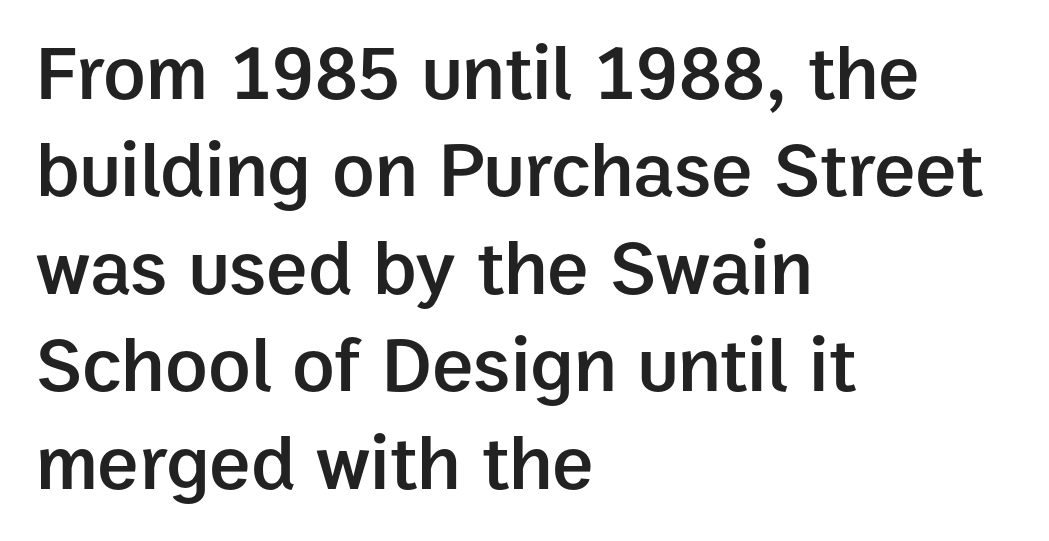
{"serif": "no", "italic": "no", "bold": "semi", "weight": "semibold", "width": "normal", "stroke_contrast": "low", "x_height": "medium", "monospaced": "no", "underline": "no", "align": "left", "line_spacing": "normal", "line_spacing_ratio": 1.25, "letter_spacing": "normal", "letter_spacing_em": 0.0, "glyph_px": 78}
